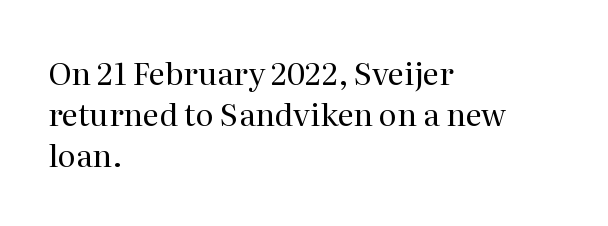
The compositor pushed each line to the left boundary. Is this a fixed-width face? No — the glyphs have proportional, varying widths. Nobody touched the tracking dial on this one. Is there much room between lines? A standard amount, neither cramped nor airy.
